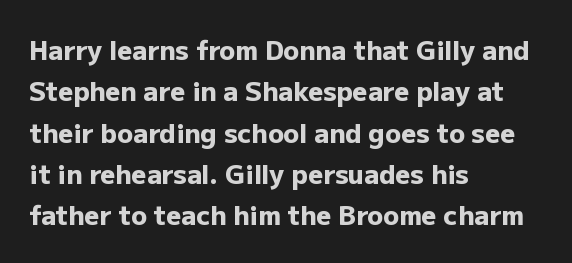
{"italic": "no", "bold": "yes", "underline": "no", "align": "left", "line_spacing": "normal", "line_spacing_ratio": 1.59, "letter_spacing": "normal", "letter_spacing_em": 0.0, "glyph_px": 26}
